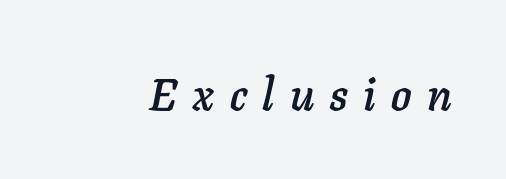
The image shows 45 px text type, italic (leaning right); set unusually wide letter spacing (+0.35 em), not underlined; low stroke contrast and a medium x-height.
